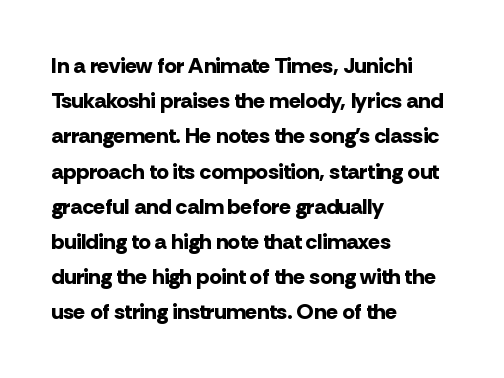
{"italic": "no", "bold": "yes", "underline": "no", "align": "left", "line_spacing": "normal", "line_spacing_ratio": 1.6, "letter_spacing": "normal", "letter_spacing_em": 0.0, "glyph_px": 22}
